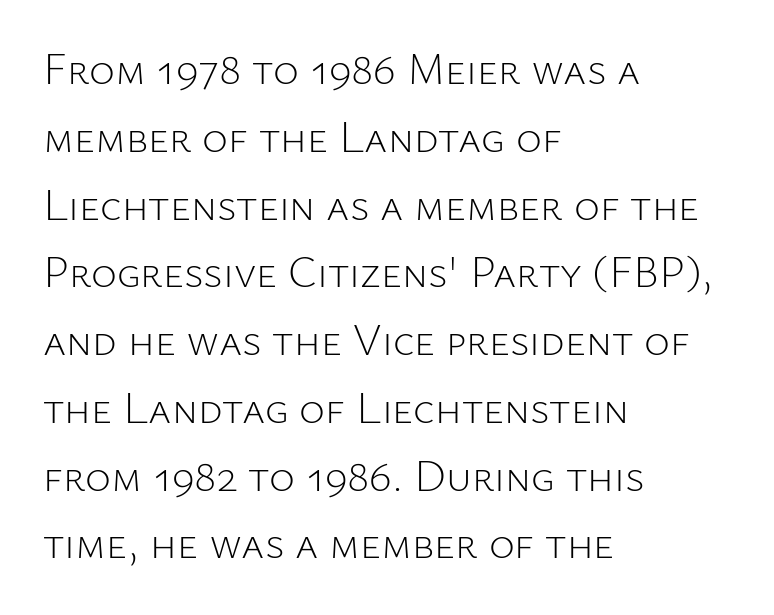
The image shows 44 px light sans-serif type, upright; set left-aligned, normal line spacing (1.54x), normal letter spacing, not underlined; low stroke contrast and a medium x-height.
